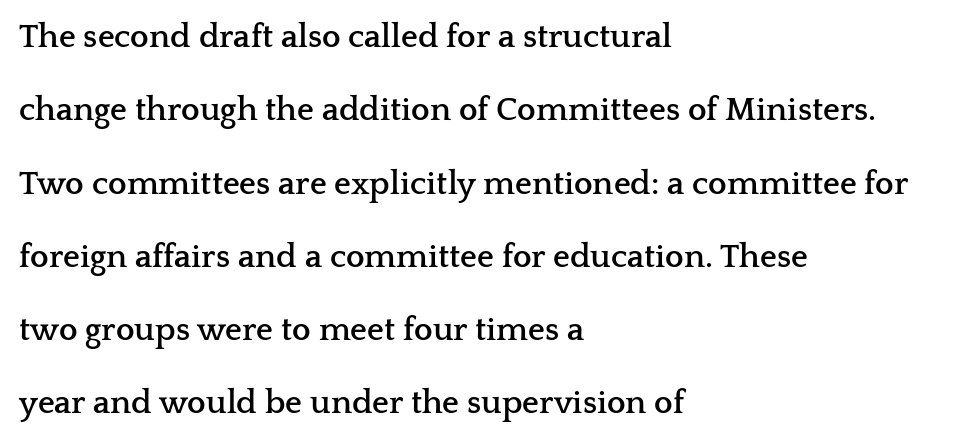
Q: Is the text bold? A: Yes.
Q: Is the text italic (slanted)? A: No, it is upright.
Q: Is the typeface a serif or a sans-serif typeface? A: Serif.
Q: Is the text underlined? A: No.
Q: How is the paragraph aligned? A: Left-aligned.
Q: Is the spacing between letters normal or unusually wide? A: Normal.
Q: Is the spacing between lines tight, normal or loose? A: Loose.
Q: Width (condensed, normal, or wide)? A: Wide.
Q: Stroke contrast? A: Low.
Q: x-height? A: Medium.
Q: Monospaced? A: No.
